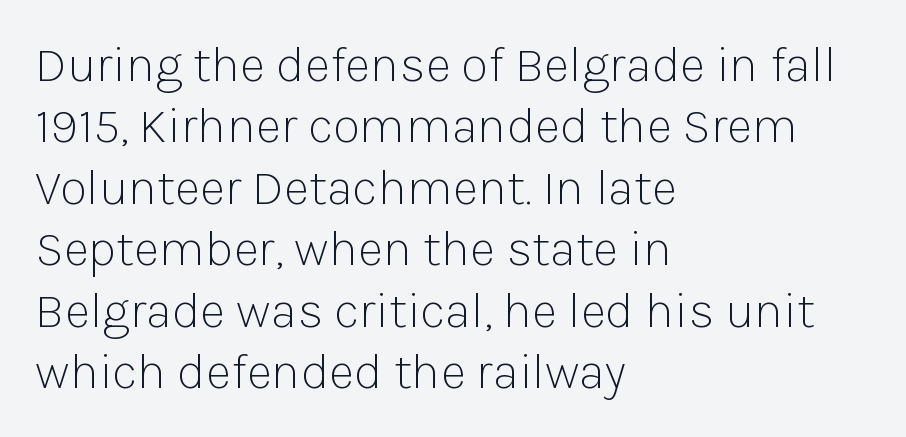
Q: Is the text bold? A: No.
Q: Is the text italic (slanted)? A: No, it is upright.
Q: Is the typeface a serif or a sans-serif typeface? A: Sans-serif.
Q: Is the text underlined? A: No.
Q: How is the paragraph aligned? A: Left-aligned.
Q: Is the spacing between letters normal or unusually wide? A: Normal.
Q: Width (condensed, normal, or wide)? A: Normal.
Q: Stroke contrast? A: Low.
Q: x-height? A: Medium.
Q: Monospaced? A: No.
